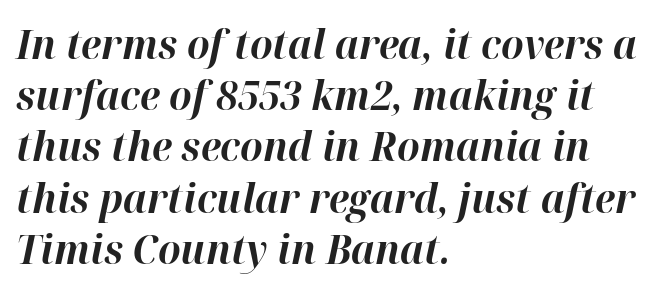
The image shows 40 px bold type, italic (leaning right); set left-aligned, normal line spacing (1.28x), normal letter spacing, not underlined; high stroke contrast and a medium x-height.
